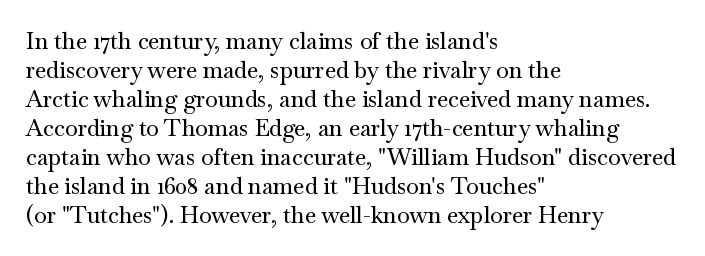
{"italic": "no", "underline": "no", "align": "left", "line_spacing": "normal", "line_spacing_ratio": 1.26, "letter_spacing": "normal", "letter_spacing_em": 0.0, "glyph_px": 23}
